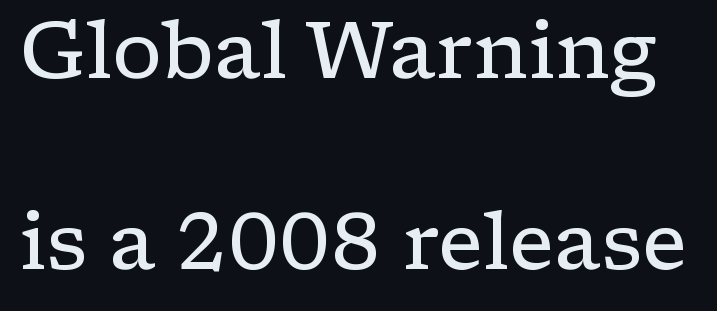
Q: Is the text bold? A: No.
Q: Is the text italic (slanted)? A: No, it is upright.
Q: Is the typeface a serif or a sans-serif typeface? A: Serif.
Q: Is the text underlined? A: No.
Q: Is the spacing between letters normal or unusually wide? A: Normal.
Q: Is the spacing between lines tight, normal or loose? A: Loose.
Q: Width (condensed, normal, or wide)? A: Wide.
Q: Stroke contrast? A: Low.
Q: x-height? A: Medium.
Q: Monospaced? A: No.
